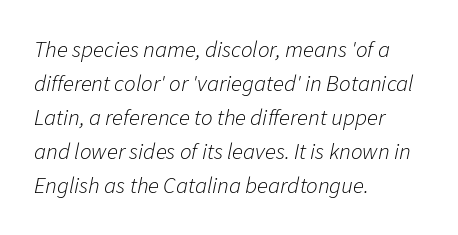
Words appear dense and cohesive because spacing is normal. Underline: absent. The font is comparable to plain body text, perhaps lighter. One-word summary of the alignment: left.
